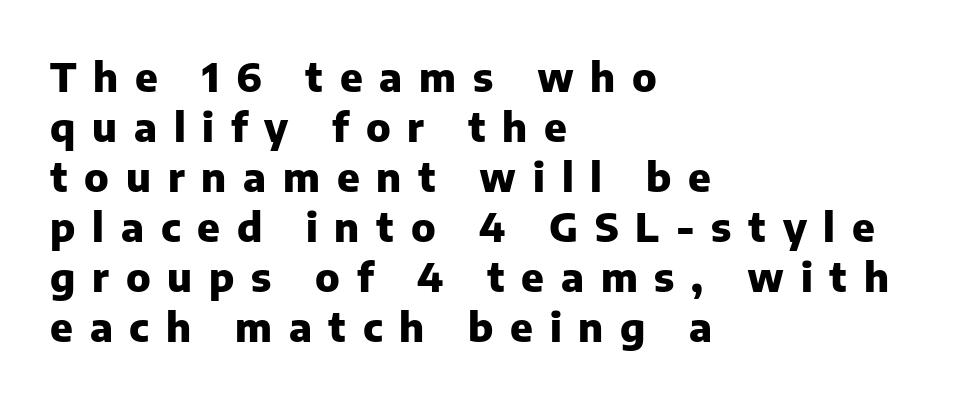
Q: Is the text bold? A: Yes.
Q: Is the text italic (slanted)? A: No, it is upright.
Q: Is the typeface a serif or a sans-serif typeface? A: Sans-serif.
Q: Is the text underlined? A: No.
Q: How is the paragraph aligned? A: Left-aligned.
Q: Is the spacing between letters normal or unusually wide? A: Unusually wide.
Q: Is the spacing between lines tight, normal or loose? A: Normal.
Q: Width (condensed, normal, or wide)? A: Normal.
Q: Stroke contrast? A: Low.
Q: x-height? A: Medium.
Q: Monospaced? A: No.
